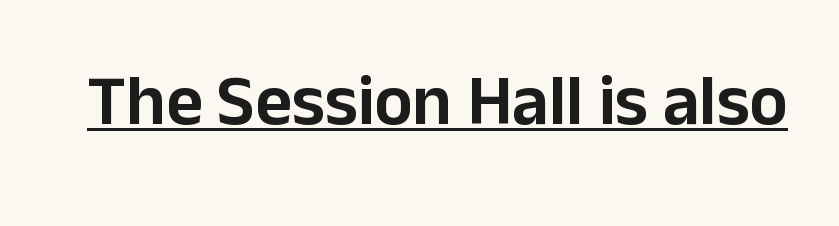
{"serif": "no", "italic": "no", "width": "normal", "stroke_contrast": "low", "x_height": "medium", "monospaced": "no", "underline": "yes", "letter_spacing": "normal", "letter_spacing_em": 0.0, "glyph_px": 71}
